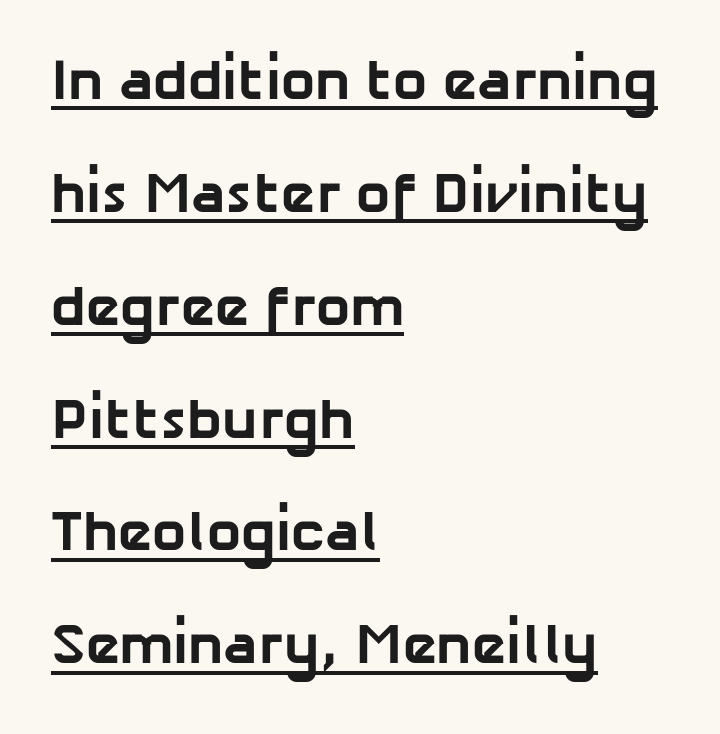
{"serif": "no", "bold": "yes", "weight": "bold", "width": "normal", "stroke_contrast": "low", "x_height": "medium", "monospaced": "no", "underline": "yes", "align": "left", "line_spacing": "loose", "line_spacing_ratio": 1.98, "letter_spacing": "normal", "letter_spacing_em": 0.0, "glyph_px": 57}
